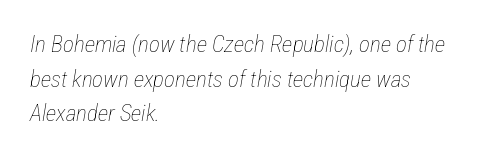
What stands out about the letter spacing? Nothing — it is the standard amount. The passage shown is not underscored anywhere. This sample keeps an unexceptional amount of space between lines. The text carries the slant typical of an italic or oblique font. Counters stay open thanks to moderate or lighter strokes. All the whitespace from short lines collects on the right.
